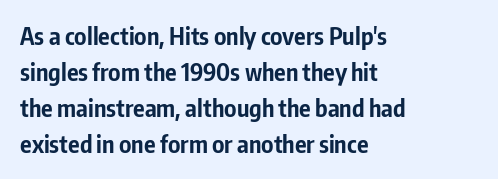
{"italic": "no", "bold": "yes", "underline": "no", "align": "left", "line_spacing": "normal", "line_spacing_ratio": 1.5, "letter_spacing": "normal", "letter_spacing_em": 0.0, "glyph_px": 24}
